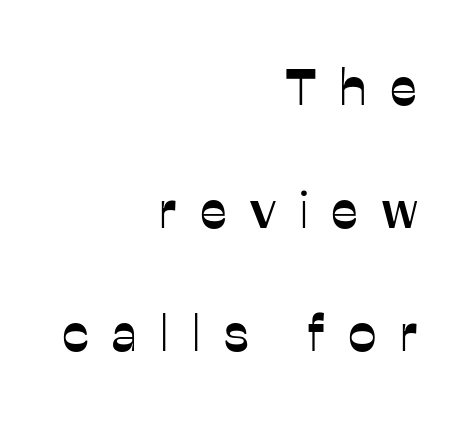
The image shows 51 px sans-serif type, upright; set right-aligned, loose line spacing (2.41x), unusually wide letter spacing (+0.46 em), not underlined; low stroke contrast and a medium x-height.
